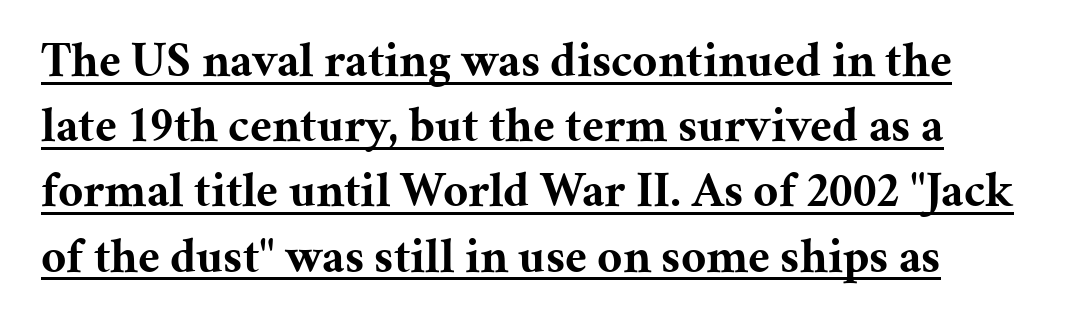
The specimen reads as upright at a glance. Inter-character spacing is left at the font's built-in metrics. Think of a printed novel: that variable character pitch is what you see here. This is underlined copy, the kind a proofreader might mark for attention. Letterform terminals end in serifs throughout the passage. I'd describe the lettering as bold — thick and assertive.
